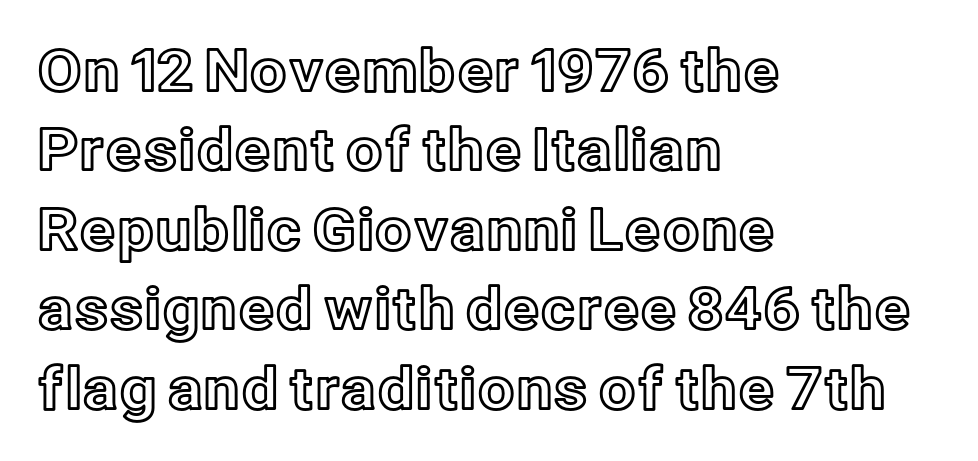
Q: Is the text italic (slanted)? A: No, it is upright.
Q: Is the text underlined? A: No.
Q: How is the paragraph aligned? A: Left-aligned.
Q: Is the spacing between letters normal or unusually wide? A: Normal.
Q: Is the spacing between lines tight, normal or loose? A: Normal.
Q: Width (condensed, normal, or wide)? A: Normal.
Q: x-height? A: Medium.
Q: Monospaced? A: No.
